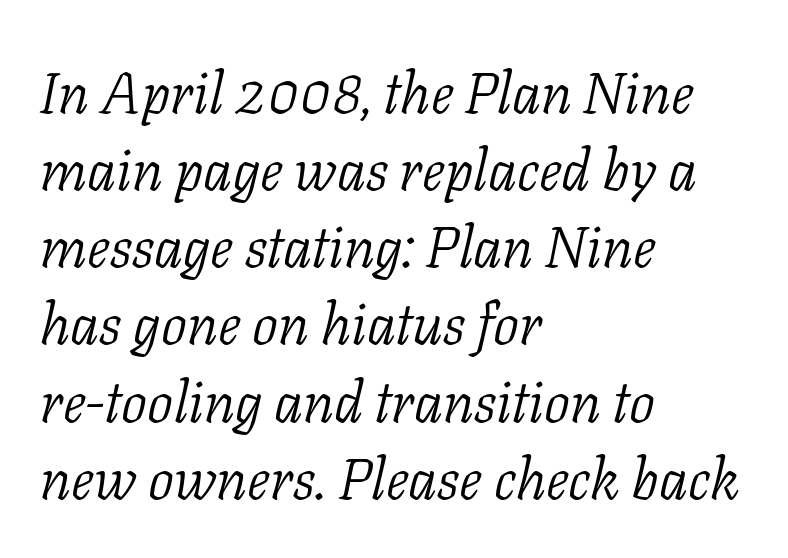
Q: Is the text bold? A: No.
Q: Is the text italic (slanted)? A: Yes, it leans right by about 11 degrees.
Q: Is the typeface a serif or a sans-serif typeface? A: Serif.
Q: Is the text underlined? A: No.
Q: How is the paragraph aligned? A: Left-aligned.
Q: Is the spacing between letters normal or unusually wide? A: Normal.
Q: Is the spacing between lines tight, normal or loose? A: Normal.
Q: Width (condensed, normal, or wide)? A: Normal.
Q: Stroke contrast? A: Low.
Q: x-height? A: Medium.
Q: Monospaced? A: No.
